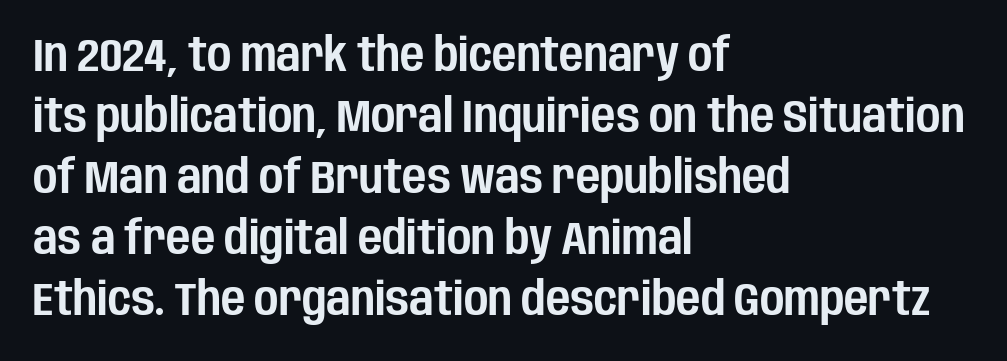
The image shows 47 px condensed sans-serif type, upright; set left-aligned, normal line spacing (1.3x), normal letter spacing, not underlined; low stroke contrast and a large x-height.
